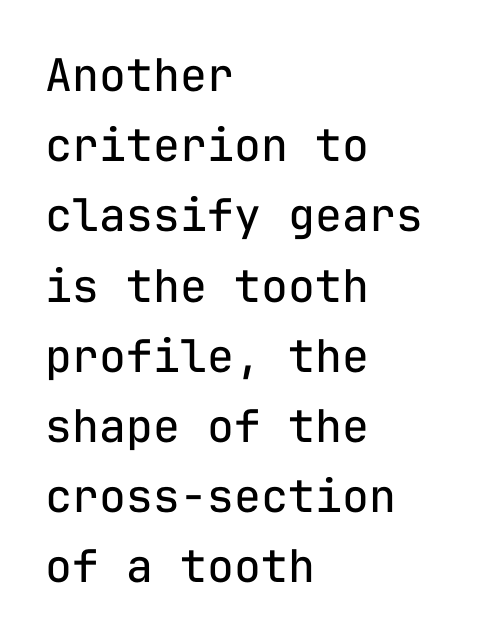
Interline gaps are of average width in this sample. The axis of the letterforms is exactly vertical. Glyph-to-glyph distance matches everyday printed text. No feet cap the strokes, marking this as sans-serif type.
